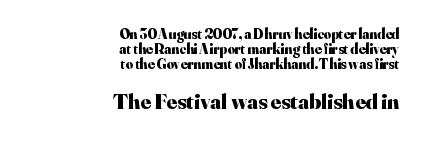
{"italic": "no", "bold": "yes", "underline": "no", "align": "right", "line_spacing": "tight", "line_spacing_ratio": 1.06, "letter_spacing": "normal", "letter_spacing_em": 0.0, "larger_block": "second", "size_ratio": 1.57, "glyph_px": 22}
